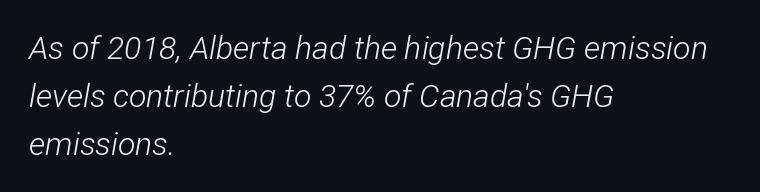
{"italic": "yes", "lean": "right", "slant_degrees": 12, "bold": "no", "weight": "light", "width": "condensed", "stroke_contrast": "low", "x_height": "medium", "monospaced": "no", "underline": "no", "align": "left", "line_spacing": "normal", "line_spacing_ratio": 1.5, "letter_spacing": "normal", "letter_spacing_em": 0.0, "glyph_px": 32}
